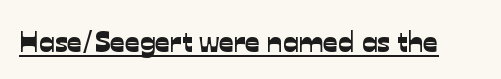
These characters rest on top of a visible drawn line. Here the designer chose a conventional face with non-uniform glyph widths. In terms of letterform style, serifs are entirely absent. Is the letter spacing exaggerated? No — it looks like the ordinary default.
